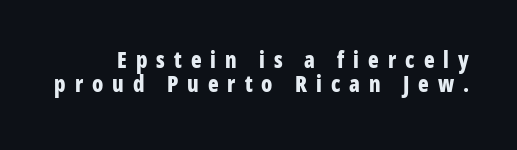
The image shows 22 px bold type, upright; set tight line spacing (1.11x), unusually wide letter spacing (+0.41 em), not underlined.
